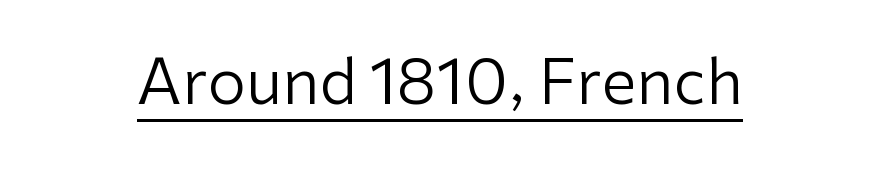
Q: Is the text bold? A: No.
Q: Is the text italic (slanted)? A: No, it is upright.
Q: Is the typeface a serif or a sans-serif typeface? A: Sans-serif.
Q: Is the text underlined? A: Yes.
Q: Is the spacing between letters normal or unusually wide? A: Normal.
Q: Width (condensed, normal, or wide)? A: Normal.
Q: Stroke contrast? A: Low.
Q: x-height? A: Medium.
Q: Monospaced? A: No.
